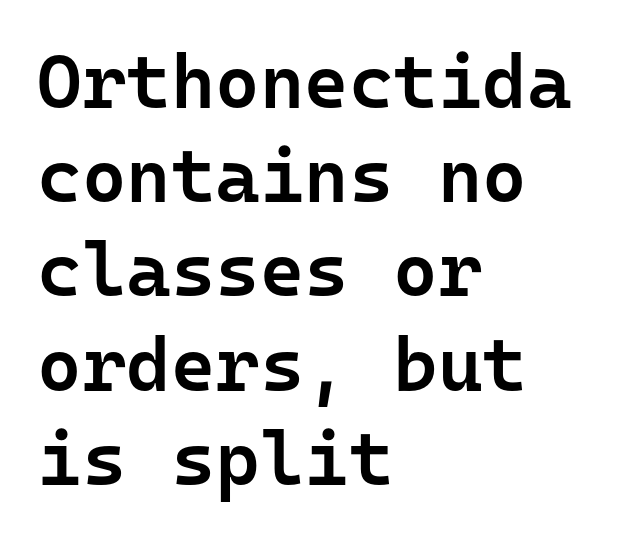
Q: Is the text bold? A: Semi-bold.
Q: Is the text italic (slanted)? A: No, it is upright.
Q: Is the typeface a serif or a sans-serif typeface? A: Sans-serif.
Q: Is the text underlined? A: No.
Q: How is the paragraph aligned? A: Left-aligned.
Q: Is the spacing between letters normal or unusually wide? A: Normal.
Q: Width (condensed, normal, or wide)? A: Normal.
Q: Stroke contrast? A: Low.
Q: x-height? A: Medium.
Q: Monospaced? A: Yes.
